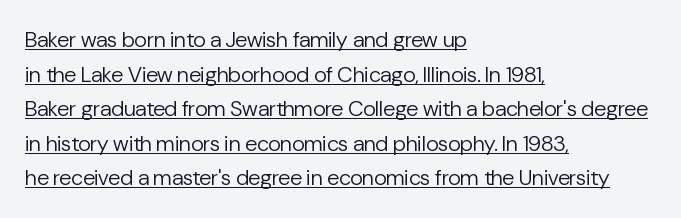
{"italic": "no", "bold": "no", "underline": "yes", "align": "left", "line_spacing": "normal", "line_spacing_ratio": 1.57, "letter_spacing": "normal", "letter_spacing_em": 0.0, "glyph_px": 22}
